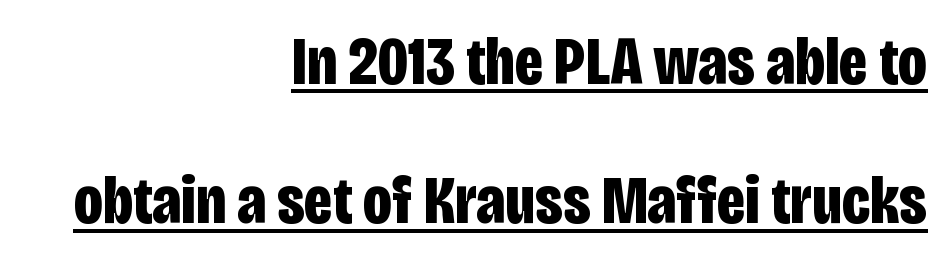
The image shows 69 px bold, condensed sans-serif type, upright; set right-aligned, loose line spacing (2.02x), normal letter spacing, underlined; low stroke contrast and a large x-height.
